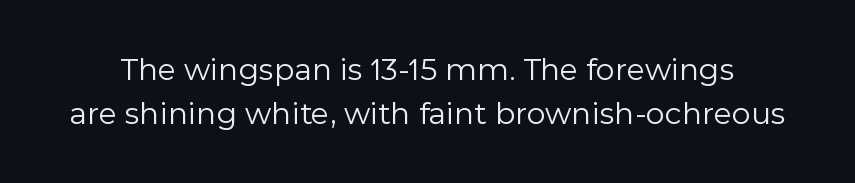
Q: Is the text bold? A: No.
Q: Is the text italic (slanted)? A: No, it is upright.
Q: Is the typeface a serif or a sans-serif typeface? A: Sans-serif.
Q: Is the text underlined? A: No.
Q: Is the spacing between letters normal or unusually wide? A: Normal.
Q: Is the spacing between lines tight, normal or loose? A: Normal.
Q: Width (condensed, normal, or wide)? A: Normal.
Q: x-height? A: Medium.
Q: Monospaced? A: No.
